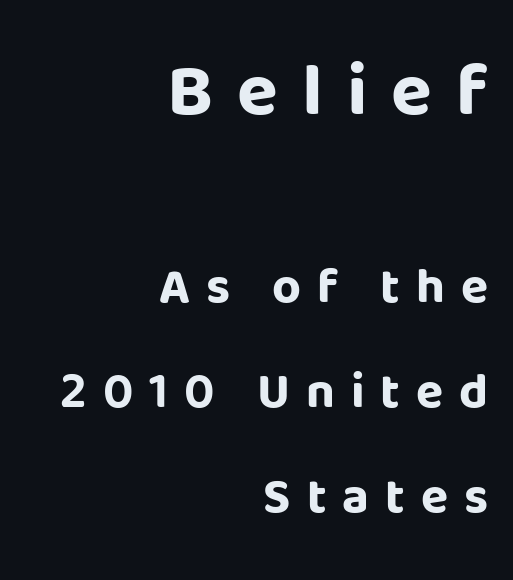
The face used here is rendered with a markedly widened letterfit. What weight is shown? A full bold with thick strokes. Is the block centered? No — it sits flush against the right margin. The foot of each line stays bare and open.
